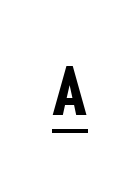
The image shows 78 px bold, condensed sans-serif type, upright, monospaced; set unusually wide letter spacing (+0.41 em), underlined; low stroke contrast and a medium x-height.
